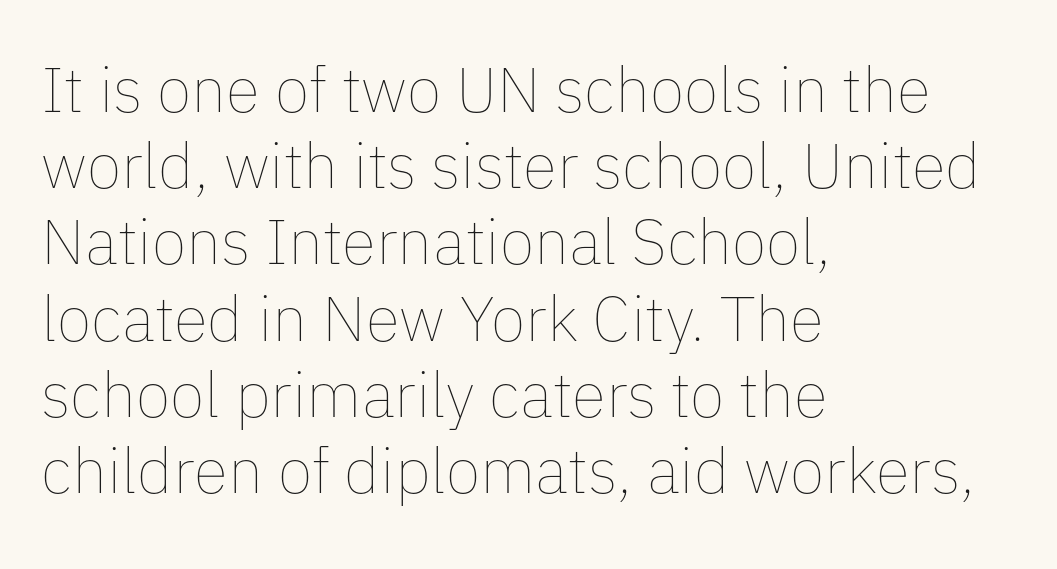
What stands out about the letter spacing? Nothing — it is the standard amount. The passage shown is typed in a proportional face where columns would drift. Descenders are the only things crossing below the line. Which margin do the lines hug? The left one — the right edge is uneven. Weight: regular or lighter.
